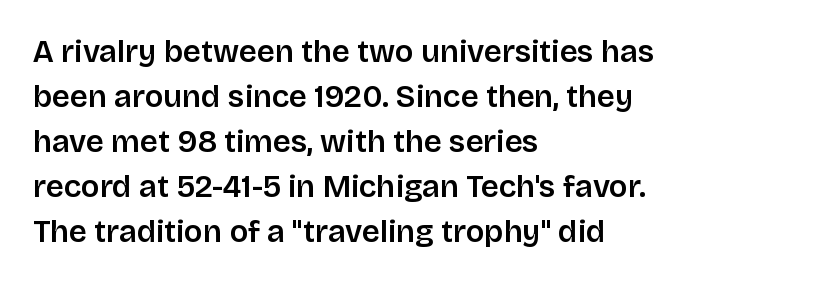
{"serif": "no", "italic": "no", "width": "normal", "stroke_contrast": "low", "x_height": "large", "monospaced": "no", "underline": "no", "align": "left", "line_spacing": "normal", "line_spacing_ratio": 1.45, "letter_spacing": "normal", "letter_spacing_em": 0.0, "glyph_px": 31}
